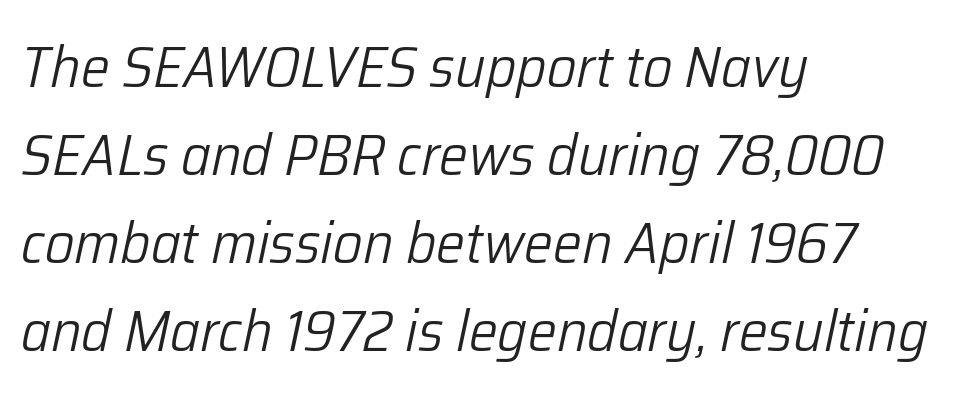
The image shows 58 px light type, italic (leaning right); set left-aligned, normal line spacing (1.52x), normal letter spacing, not underlined; low stroke contrast and a medium x-height.
